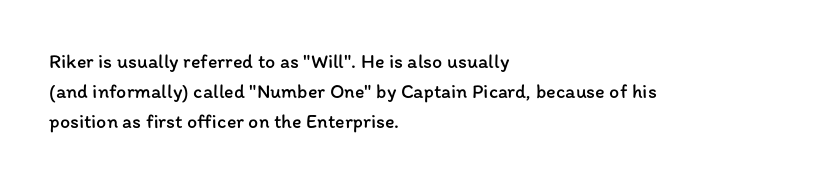
Q: Is the text bold? A: No.
Q: Is the text italic (slanted)? A: No, it is upright.
Q: Is the text underlined? A: No.
Q: How is the paragraph aligned? A: Left-aligned.
Q: Is the spacing between letters normal or unusually wide? A: Normal.
Q: Is the spacing between lines tight, normal or loose? A: Normal.
